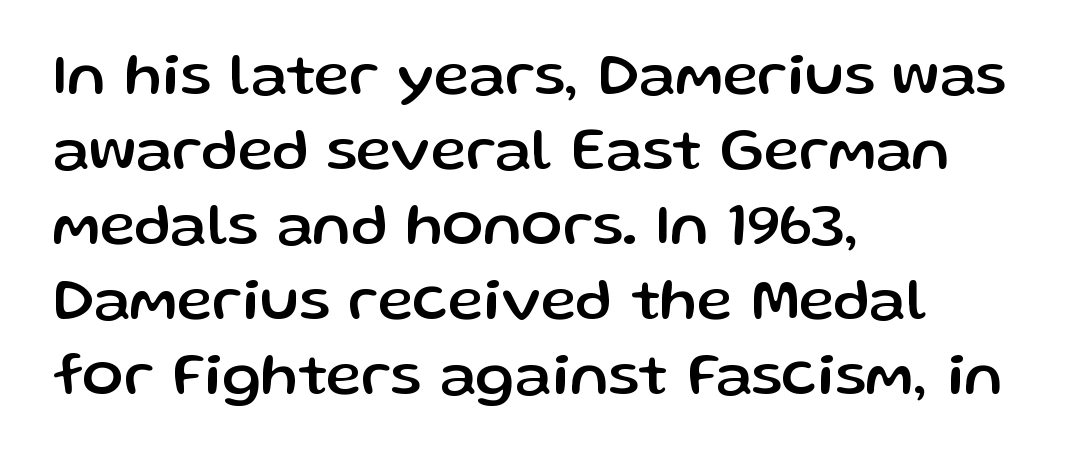
Q: Is the text italic (slanted)? A: No, it is upright.
Q: Is the typeface a serif or a sans-serif typeface? A: Sans-serif.
Q: Is the text underlined? A: No.
Q: How is the paragraph aligned? A: Left-aligned.
Q: Is the spacing between letters normal or unusually wide? A: Normal.
Q: Width (condensed, normal, or wide)? A: Normal.
Q: Stroke contrast? A: Low.
Q: x-height? A: Medium.
Q: Monospaced? A: No.
